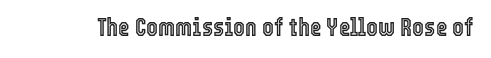
The image shows 25 px text type, upright; set normal letter spacing, not underlined.
